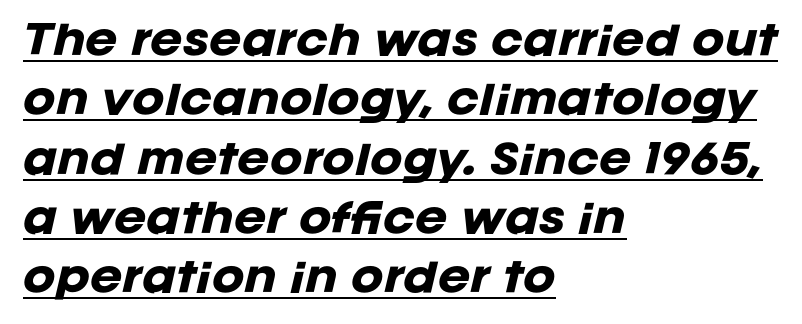
The image shows 39 px heavy type, italic (leaning right); set left-aligned, normal line spacing (1.52x), normal letter spacing, underlined; low stroke contrast and a large x-height.
